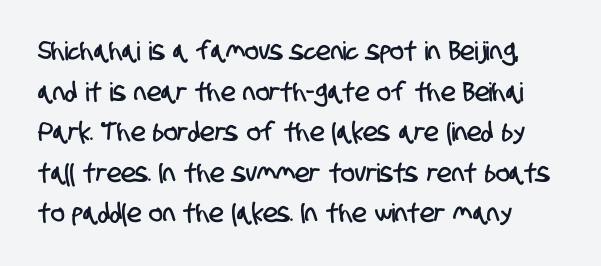
The image shows 26 px text type; set normal line spacing (1.56x), normal letter spacing, not underlined.
